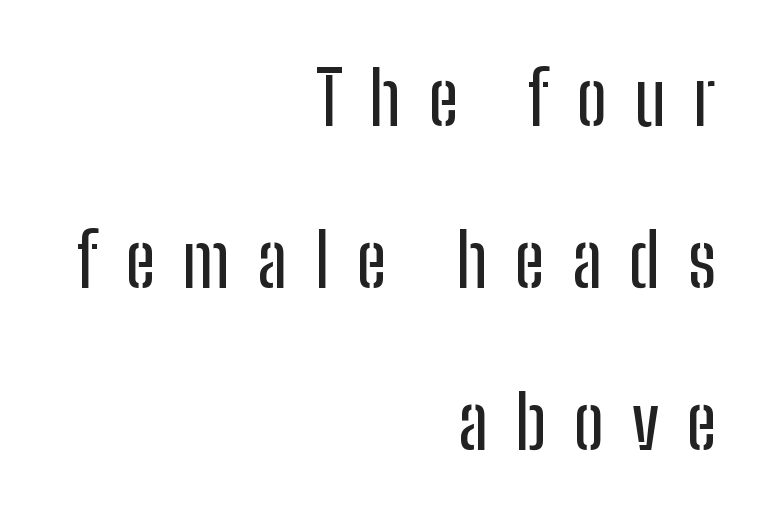
Q: Is the text italic (slanted)? A: No, it is upright.
Q: Is the typeface a serif or a sans-serif typeface? A: Sans-serif.
Q: Is the text underlined? A: No.
Q: How is the paragraph aligned? A: Right-aligned.
Q: Is the spacing between letters normal or unusually wide? A: Unusually wide.
Q: Is the spacing between lines tight, normal or loose? A: Loose.
Q: Width (condensed, normal, or wide)? A: Condensed.
Q: Stroke contrast? A: Low.
Q: x-height? A: Medium.
Q: Monospaced? A: No.
